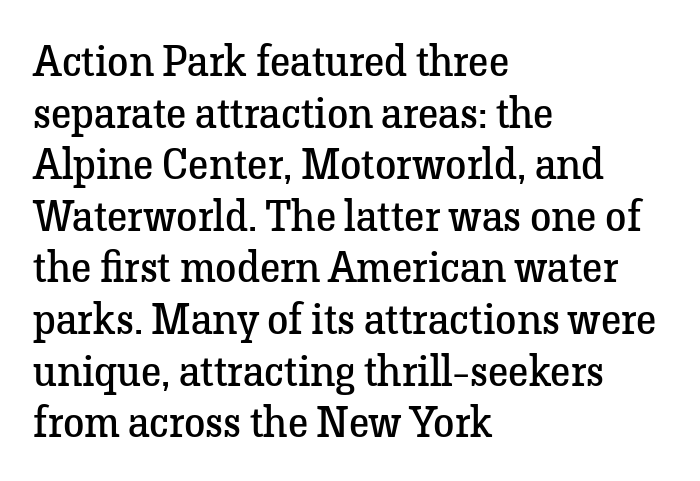
{"serif": "yes", "italic": "no", "bold": "no", "weight": "regular", "width": "normal", "stroke_contrast": "low", "x_height": "medium", "monospaced": "no", "underline": "no", "align": "left", "line_spacing_ratio": 1.2, "letter_spacing": "normal", "letter_spacing_em": 0.0, "glyph_px": 43}
